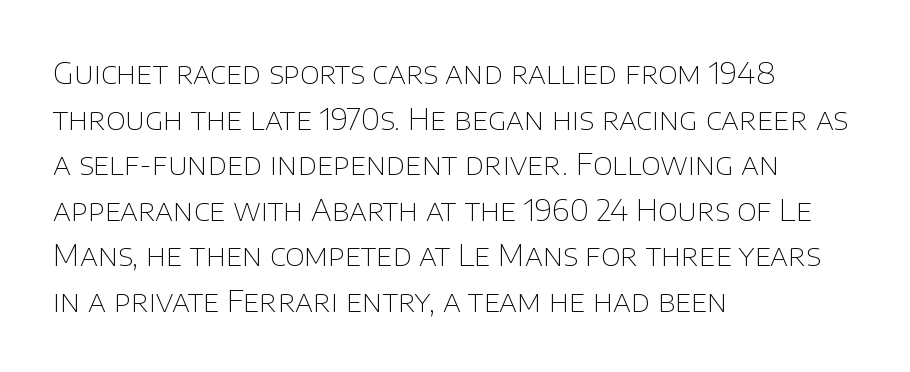
Glance below the letters and you will spot only blank space. This rendering employs a face without finishing strokes, i.e., a sans-serif. Stems here are at most as thick as an everyday book face. Unlike italic type, these characters show no tilt at all. Here the designer chose a conventional face with non-uniform glyph widths. You could call the tracking neutral — neither tight nor loose.
